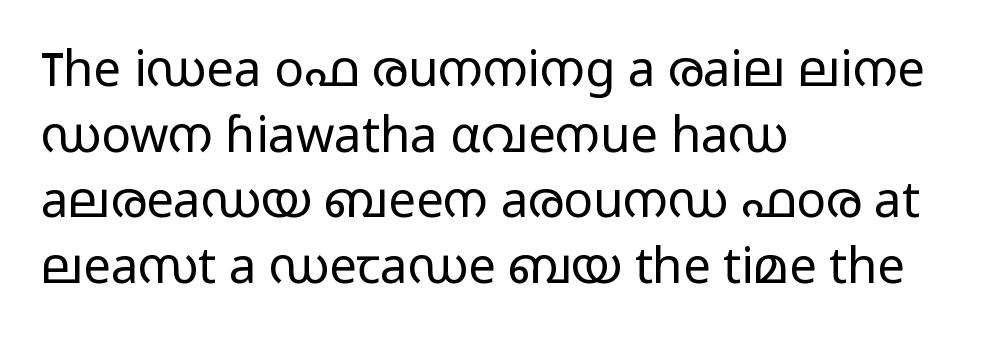
The image shows 49 px light, wide sans-serif type, upright; set left-aligned, normal line spacing (1.34x), normal letter spacing, not underlined; low stroke contrast and a medium x-height.
